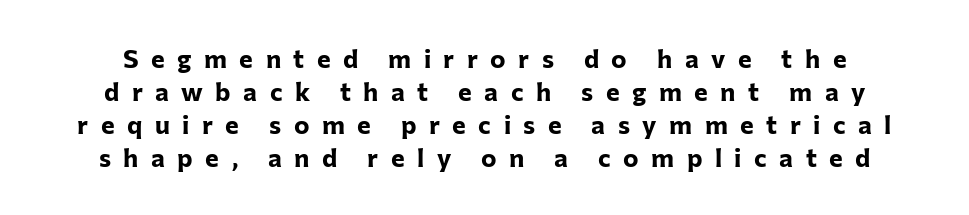
{"italic": "no", "bold": "yes", "underline": "no", "line_spacing": "normal", "line_spacing_ratio": 1.27, "letter_spacing": "wide", "letter_spacing_em": 0.48, "glyph_px": 26}
